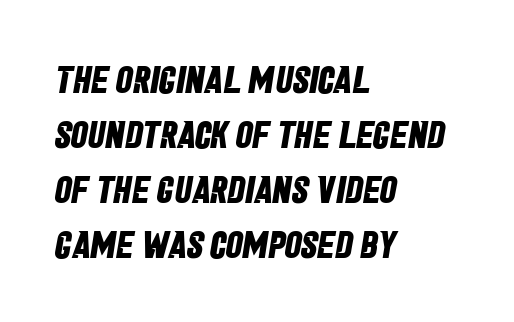
The face used here is rendered with its standard letterfit. Students, this is bold: see how much ink each stroke carries. A typesetter would call this proportional, since set widths differ per character. Baseline-to-baseline distance is the conventional proportion of letter height. What kind of face is this? One without serifs — a sans. These lines are set flush left with a ragged right edge.
